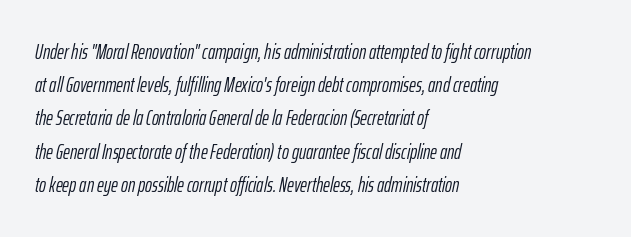
Q: Is the text bold? A: No.
Q: Is the text italic (slanted)? A: Yes, it leans right by about 12 degrees.
Q: Is the text underlined? A: No.
Q: How is the paragraph aligned? A: Left-aligned.
Q: Is the spacing between letters normal or unusually wide? A: Normal.
Q: Is the spacing between lines tight, normal or loose? A: Normal.
